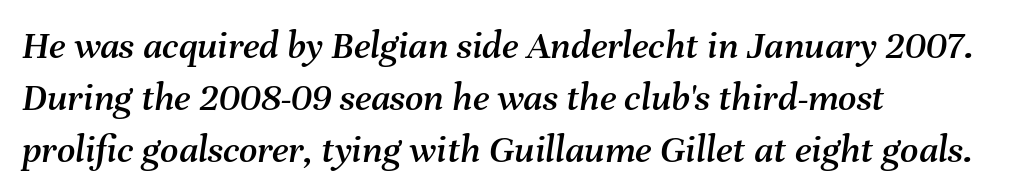
Q: Is the text italic (slanted)? A: Yes, it leans right by about 8 degrees.
Q: Is the text underlined? A: No.
Q: How is the paragraph aligned? A: Left-aligned.
Q: Is the spacing between letters normal or unusually wide? A: Normal.
Q: Is the spacing between lines tight, normal or loose? A: Normal.
Q: Width (condensed, normal, or wide)? A: Normal.
Q: Stroke contrast? A: Medium.
Q: x-height? A: Medium.
Q: Monospaced? A: No.
